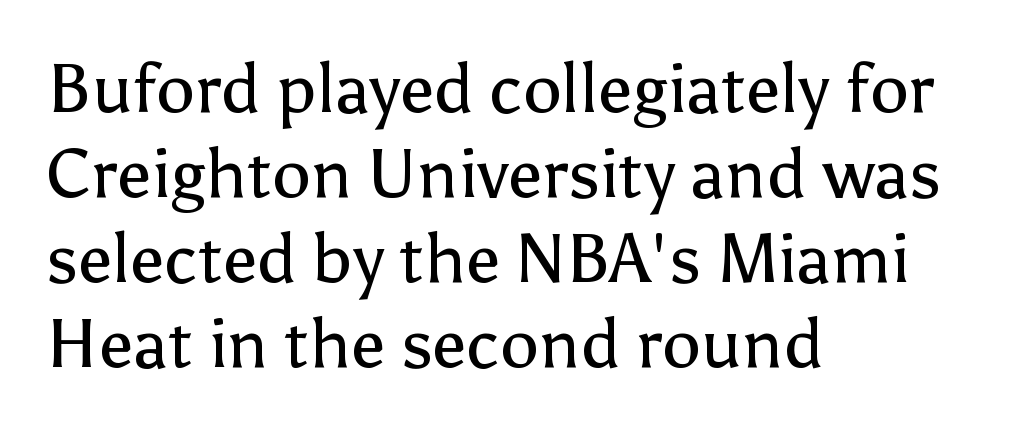
Q: Is the text bold? A: No.
Q: Is the text italic (slanted)? A: No, it is upright.
Q: Is the typeface a serif or a sans-serif typeface? A: Sans-serif.
Q: Is the text underlined? A: No.
Q: How is the paragraph aligned? A: Left-aligned.
Q: Is the spacing between letters normal or unusually wide? A: Normal.
Q: Width (condensed, normal, or wide)? A: Normal.
Q: Stroke contrast? A: Low.
Q: x-height? A: Medium.
Q: Monospaced? A: No.
